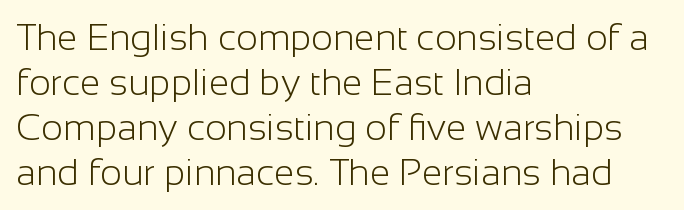
Q: Is the text bold? A: No.
Q: Is the text italic (slanted)? A: No, it is upright.
Q: Is the typeface a serif or a sans-serif typeface? A: Sans-serif.
Q: Is the text underlined? A: No.
Q: How is the paragraph aligned? A: Left-aligned.
Q: Is the spacing between letters normal or unusually wide? A: Normal.
Q: Width (condensed, normal, or wide)? A: Normal.
Q: Stroke contrast? A: Low.
Q: x-height? A: Medium.
Q: Monospaced? A: No.
